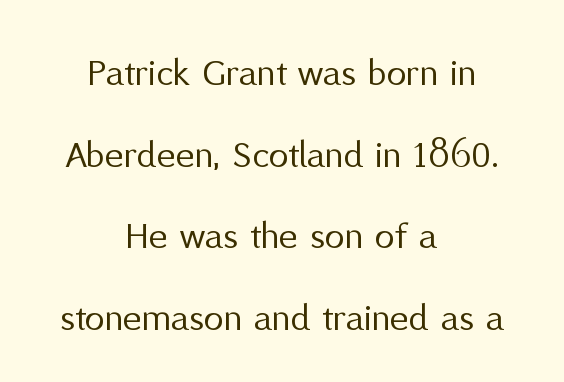
The image shows 40 px regular-weight sans-serif type, upright; set centered, loose line spacing (2.04x), normal letter spacing, not underlined; medium stroke contrast and a medium x-height.
